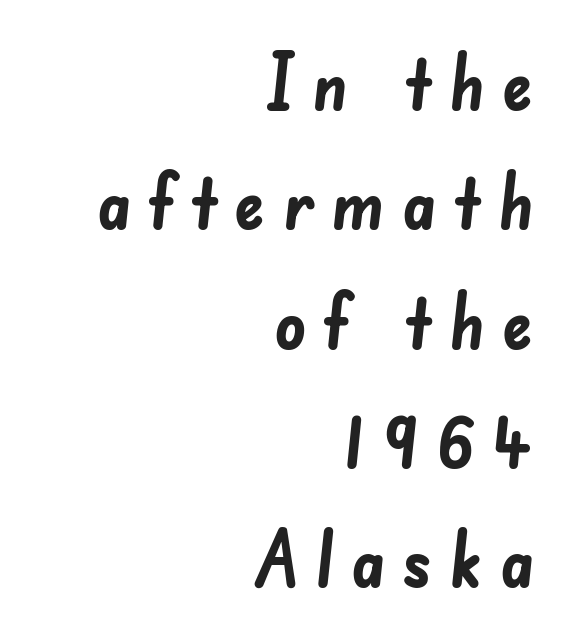
The image shows 78 px semibold sans-serif type; set right-aligned, normal line spacing (1.53x), unusually wide letter spacing (+0.21 em), not underlined; low stroke contrast and a small x-height.
